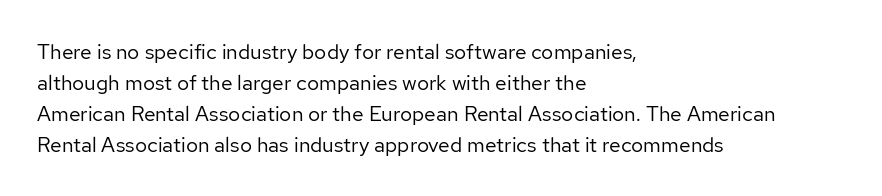
Q: Is the text bold? A: No.
Q: Is the text italic (slanted)? A: No, it is upright.
Q: Is the text underlined? A: No.
Q: How is the paragraph aligned? A: Left-aligned.
Q: Is the spacing between letters normal or unusually wide? A: Normal.
Q: Is the spacing between lines tight, normal or loose? A: Normal.
